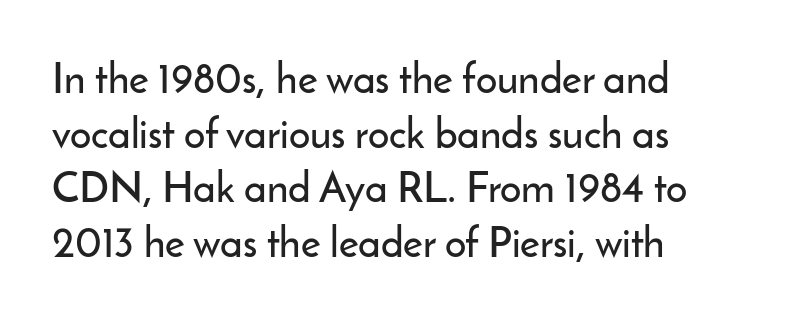
The image shows 42 px sans-serif type, upright; set left-aligned, normal line spacing (1.3x), normal letter spacing, not underlined; low stroke contrast and a small x-height.
